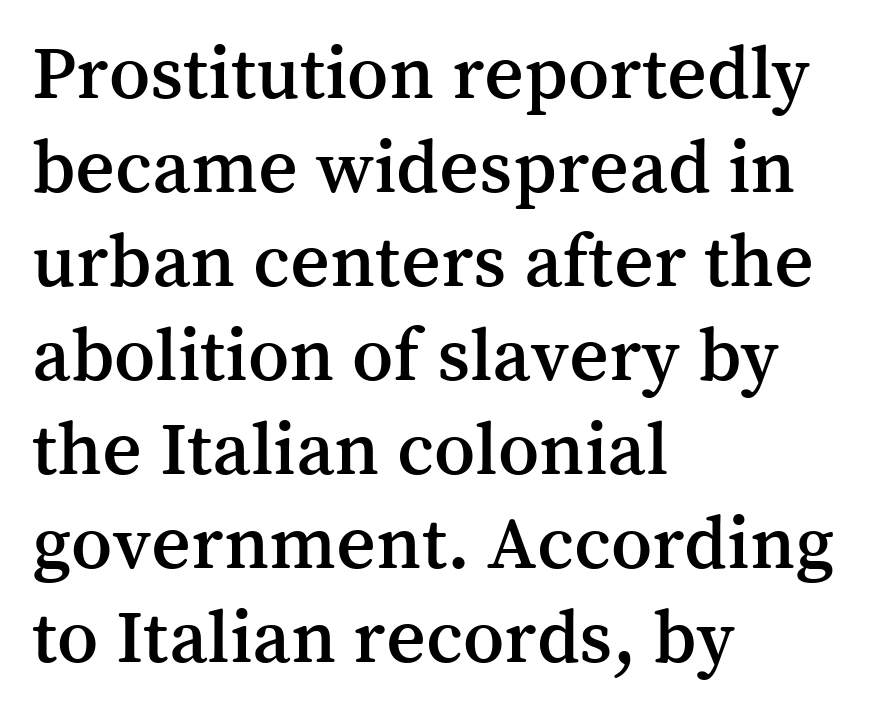
Q: Is the text italic (slanted)? A: No, it is upright.
Q: Is the typeface a serif or a sans-serif typeface? A: Serif.
Q: Is the text underlined? A: No.
Q: How is the paragraph aligned? A: Left-aligned.
Q: Is the spacing between letters normal or unusually wide? A: Normal.
Q: Width (condensed, normal, or wide)? A: Normal.
Q: Stroke contrast? A: Medium.
Q: x-height? A: Medium.
Q: Monospaced? A: No.
